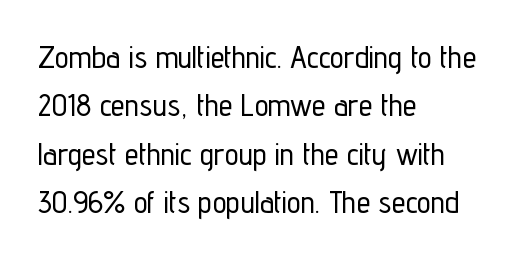
{"serif": "no", "italic": "no", "width": "condensed", "stroke_contrast": "low", "x_height": "medium", "monospaced": "no", "underline": "no", "align": "left", "line_spacing": "normal", "line_spacing_ratio": 1.56, "letter_spacing": "normal", "letter_spacing_em": 0.0, "glyph_px": 31}
